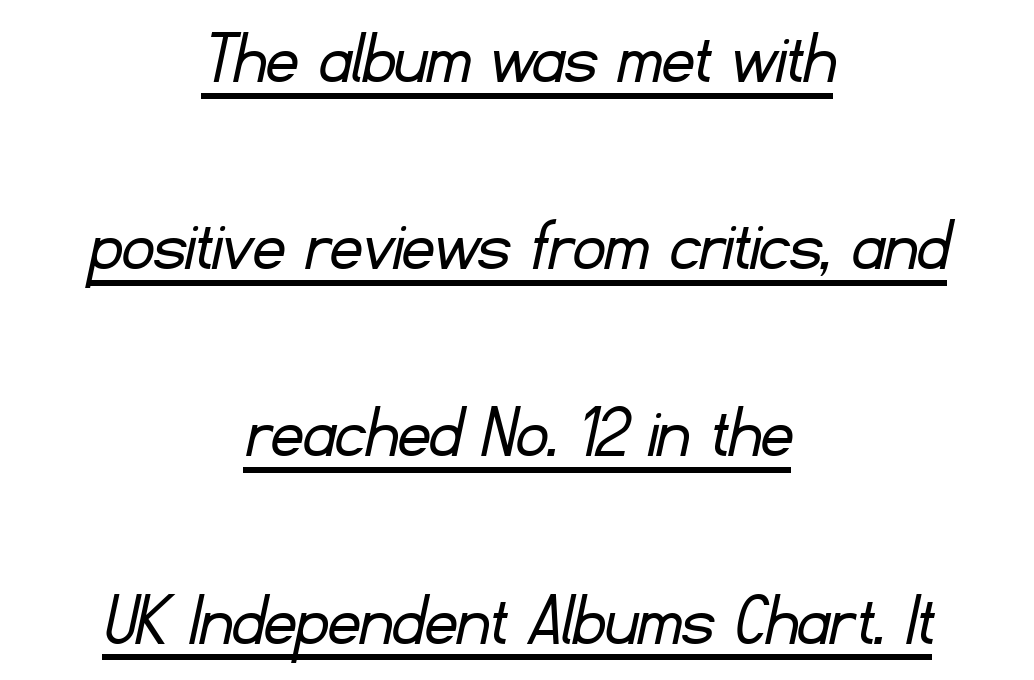
{"serif": "no", "bold": "no", "weight": "light", "width": "normal", "stroke_contrast": "low", "x_height": "small", "monospaced": "no", "underline": "yes", "align": "center", "line_spacing": "loose", "line_spacing_ratio": 2.37, "letter_spacing": "normal", "letter_spacing_em": 0.0, "glyph_px": 79}
